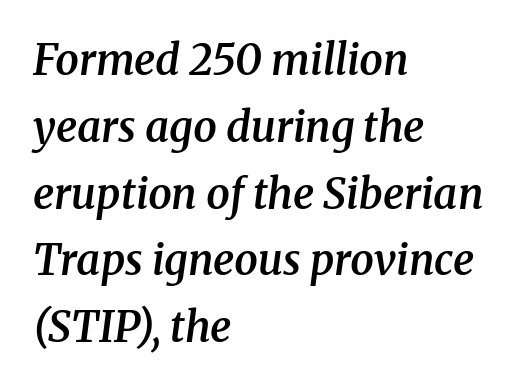
Q: Is the text bold? A: Semi-bold.
Q: Is the text italic (slanted)? A: Yes, it leans right by about 8 degrees.
Q: Is the typeface a serif or a sans-serif typeface? A: Serif.
Q: Is the text underlined? A: No.
Q: How is the paragraph aligned? A: Left-aligned.
Q: Is the spacing between letters normal or unusually wide? A: Normal.
Q: Is the spacing between lines tight, normal or loose? A: Normal.
Q: Width (condensed, normal, or wide)? A: Normal.
Q: Stroke contrast? A: Medium.
Q: x-height? A: Medium.
Q: Monospaced? A: No.
